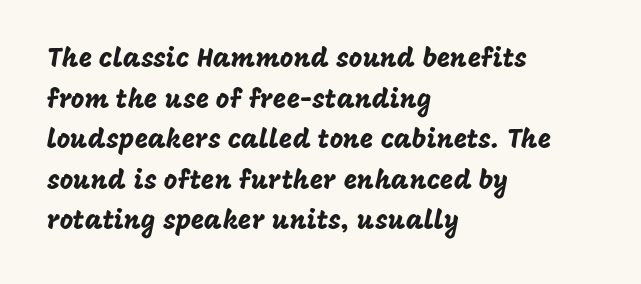
{"underline": "no", "align": "left", "line_spacing": "normal", "line_spacing_ratio": 1.56, "letter_spacing": "normal", "letter_spacing_em": 0.0, "glyph_px": 26}
